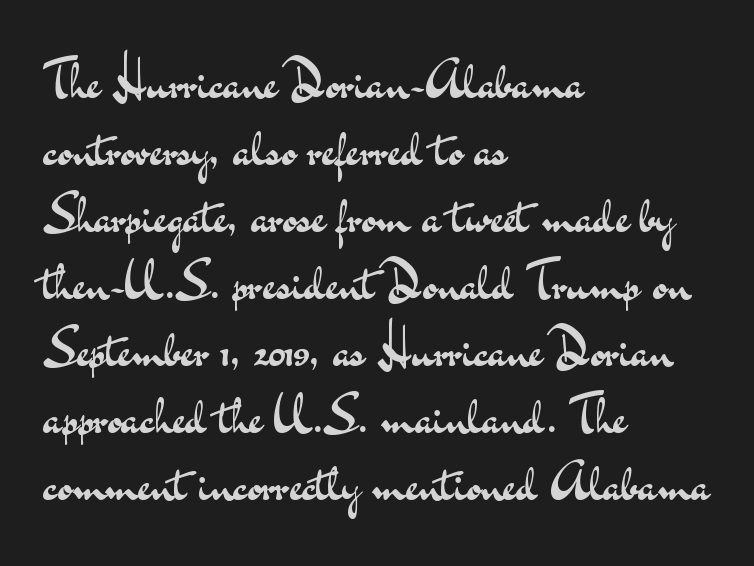
Q: Is the text bold? A: No.
Q: Is the text italic (slanted)? A: Yes.
Q: Is the typeface a serif or a sans-serif typeface? A: Sans-serif.
Q: Is the text underlined? A: No.
Q: How is the paragraph aligned? A: Left-aligned.
Q: Is the spacing between letters normal or unusually wide? A: Normal.
Q: Is the spacing between lines tight, normal or loose? A: Normal.
Q: Width (condensed, normal, or wide)? A: Wide.
Q: Stroke contrast? A: Medium.
Q: x-height? A: Small.
Q: Monospaced? A: No.
